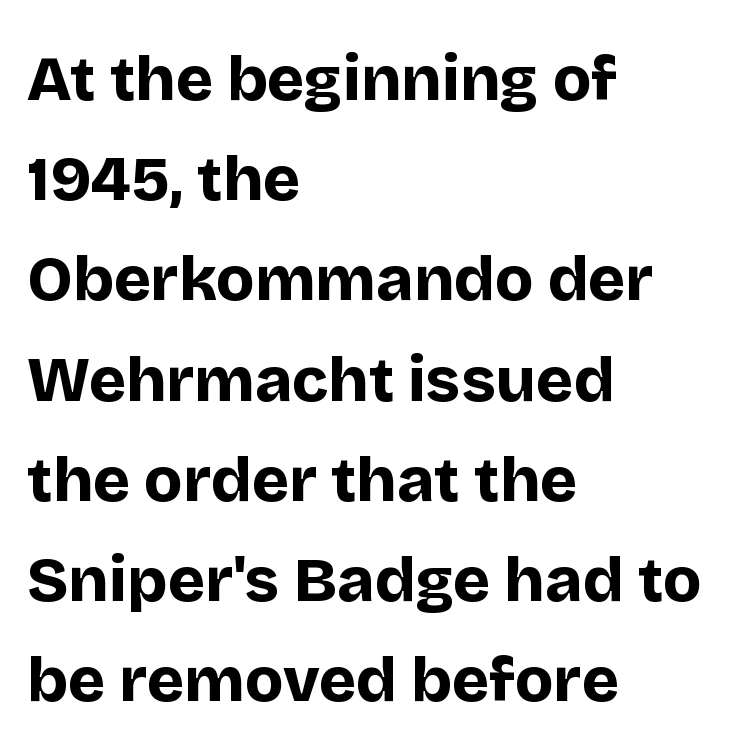
A sans-serif font was chosen for this passage. Do the letters lean? They stand straight. Is the type bold? Yes — the strokes are clearly thick and heavy. Between one letter and the next there's only the usual sliver of space. The face used here is proportionally spaced, like ordinary book or web type. In CSS terms this would be text-align: left.
